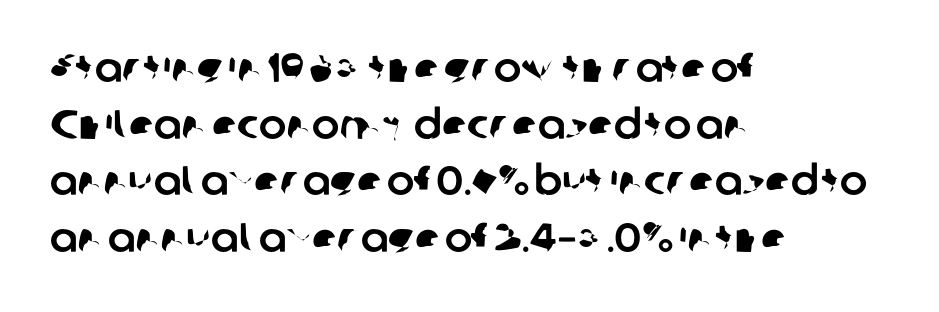
No extra tracking has been applied to these lines. Grotesque or geometric, the face here clearly has no serifs. The lines sit at an ordinary, default distance from one another. The passage shown is typed in a proportional face where columns would drift. A classic flush-left, rag-right setting is used for this passage. No word sits above an underline.
